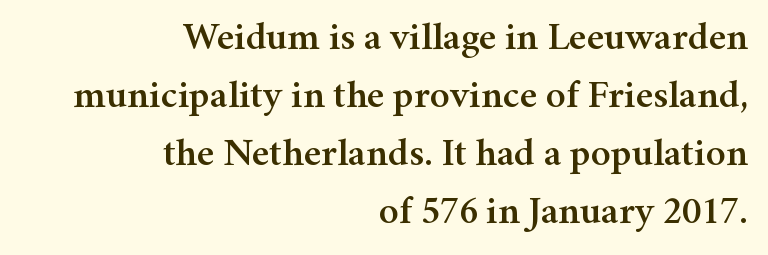
{"serif": "yes", "italic": "no", "width": "normal", "stroke_contrast": "medium", "x_height": "medium", "monospaced": "no", "underline": "no", "align": "right", "line_spacing": "normal", "line_spacing_ratio": 1.45, "letter_spacing": "normal", "letter_spacing_em": 0.0, "glyph_px": 40}
